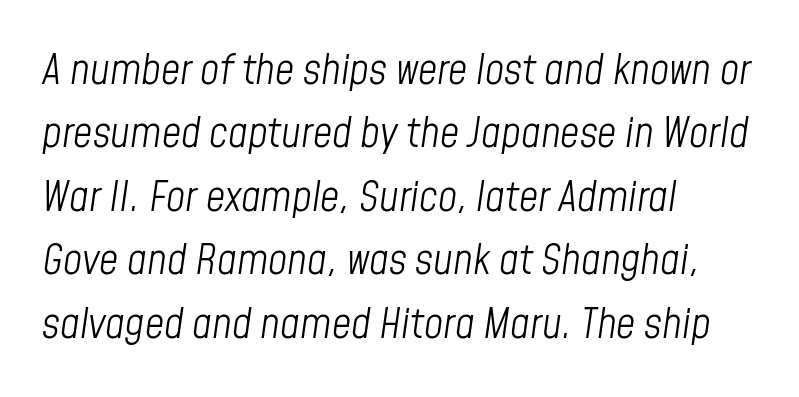
The image shows 42 px light, condensed type, italic (leaning right); set left-aligned, normal line spacing (1.51x), normal letter spacing, not underlined; low stroke contrast and a medium x-height.
